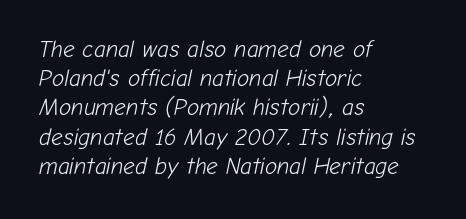
Characters follow at the spacing the type designer built in. Just letters on the line, the space beneath them empty. On a weight scale, this lands at 450 or below. Posture: slanted. Does the leading feel generous? No, just average. Each line starts at the same left margin while the right side varies.
